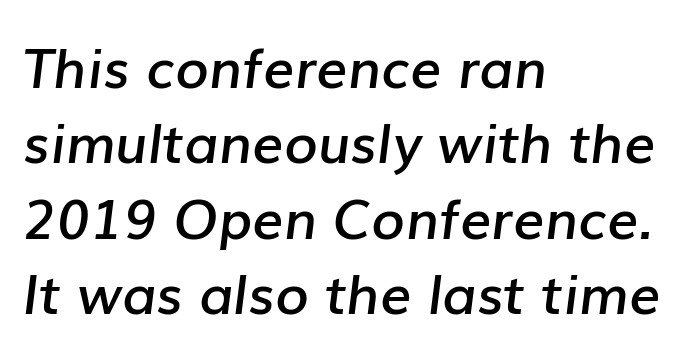
These lines keep a tight, regular rhythm from letter to letter. Is there much room between lines? A standard amount, neither cramped nor airy. The font is running at a semibold setting, under full bold. A classic flush-left, rag-right setting is used for this passage.
